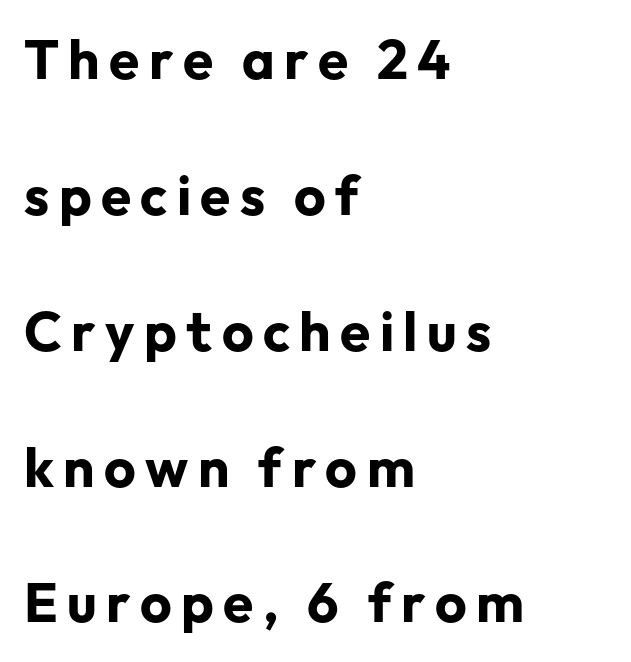
Each letter keeps its own natural width here, so spacing adapts to shape. Compared with a centered layout, this one pins lines to the left instead. What kind of face is this? One without serifs — a sans. You'd pick this weight for a headline — it's a proper bold.
